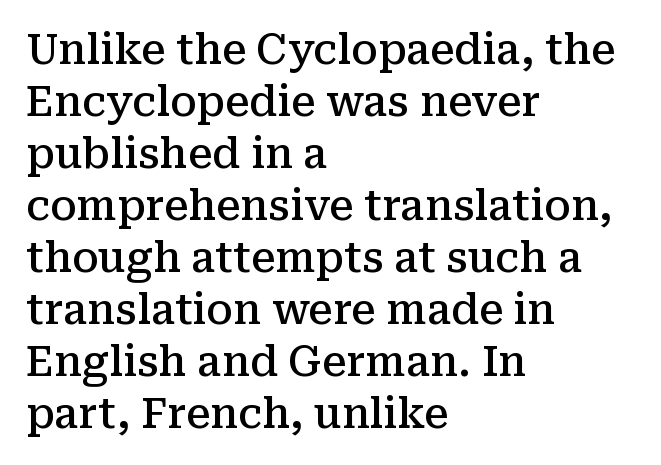
When letters stand straight like this, we call the style roman or upright. Compared with typical paragraphs, the rows here are spaced about the same. One-word summary of the alignment: left. Is this a sans? No — the strokes have serifs.
